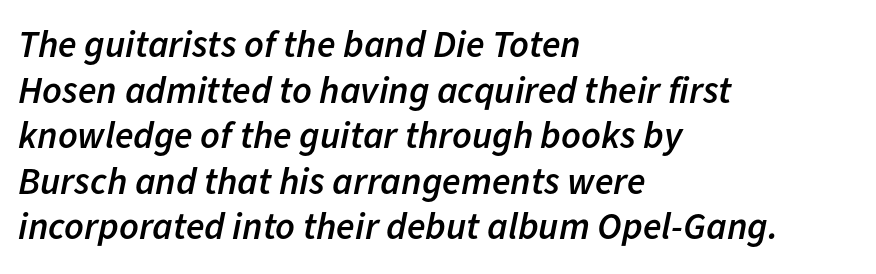
The image shows 38 px semibold type, italic (leaning right); set left-aligned, line spacing 1.2x, normal letter spacing, not underlined; low stroke contrast and a medium x-height.
